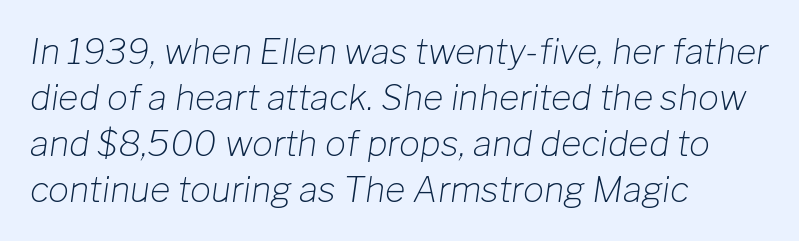
{"italic": "yes", "lean": "right", "slant_degrees": 8, "bold": "no", "weight": "light", "width": "normal", "stroke_contrast": "low", "x_height": "medium", "monospaced": "no", "underline": "no", "align": "left", "line_spacing": "normal", "line_spacing_ratio": 1.31, "letter_spacing": "normal", "letter_spacing_em": 0.0, "glyph_px": 35}
